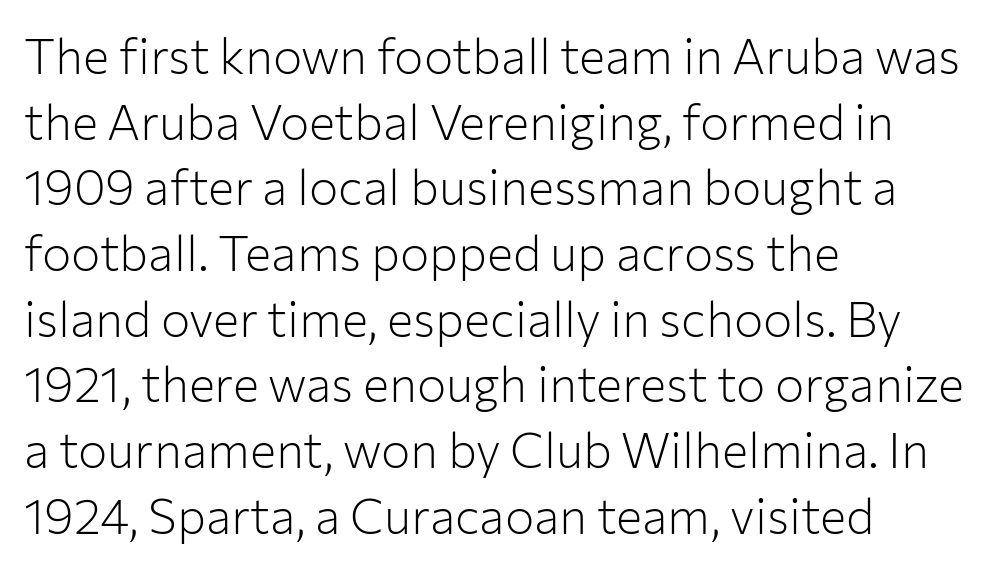
Q: Is the text bold? A: No.
Q: Is the text italic (slanted)? A: No, it is upright.
Q: Is the typeface a serif or a sans-serif typeface? A: Sans-serif.
Q: Is the text underlined? A: No.
Q: How is the paragraph aligned? A: Left-aligned.
Q: Is the spacing between letters normal or unusually wide? A: Normal.
Q: Is the spacing between lines tight, normal or loose? A: Normal.
Q: Width (condensed, normal, or wide)? A: Normal.
Q: Stroke contrast? A: Low.
Q: x-height? A: Medium.
Q: Monospaced? A: No.
